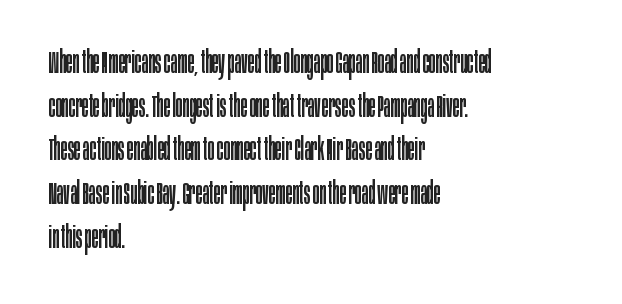
{"serif": "no", "italic": "no", "bold": "no", "weight": "regular", "width": "condensed", "stroke_contrast": "low", "x_height": "large", "monospaced": "no", "underline": "no", "align": "left", "line_spacing": "normal", "line_spacing_ratio": 1.41, "letter_spacing": "normal", "letter_spacing_em": 0.0, "glyph_px": 31}
